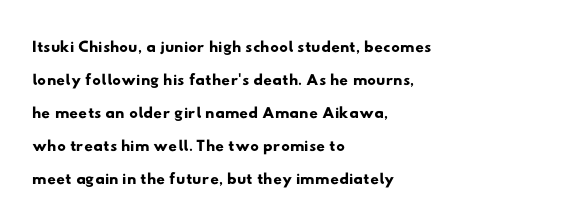
The image shows 24 px text type; set left-aligned, normal line spacing (1.38x), normal letter spacing, not underlined.
